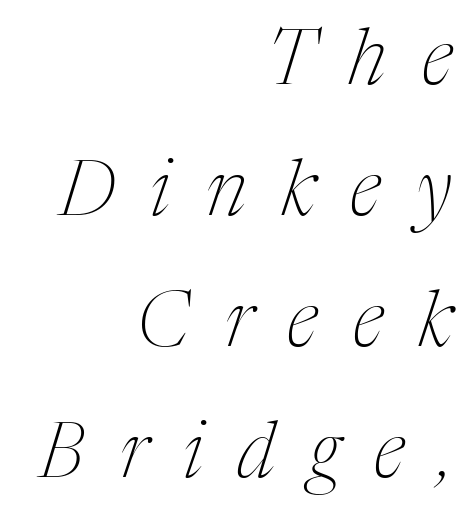
Q: Is the text bold? A: No.
Q: Is the text italic (slanted)? A: Yes, it leans right by about 17 degrees.
Q: Is the typeface a serif or a sans-serif typeface? A: Serif.
Q: Is the text underlined? A: No.
Q: How is the paragraph aligned? A: Right-aligned.
Q: Is the spacing between letters normal or unusually wide? A: Unusually wide.
Q: Is the spacing between lines tight, normal or loose? A: Normal.
Q: Width (condensed, normal, or wide)? A: Condensed.
Q: Stroke contrast? A: Medium.
Q: x-height? A: Medium.
Q: Monospaced? A: No.
